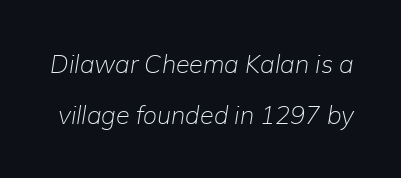
Honestly, the rows look like they've been pulled way apart. The letters look calm and open, with moderate or lighter stems. The rendering applies a slant to the glyphs. Tracking here is standard; glyphs follow each other at the usual distance.
